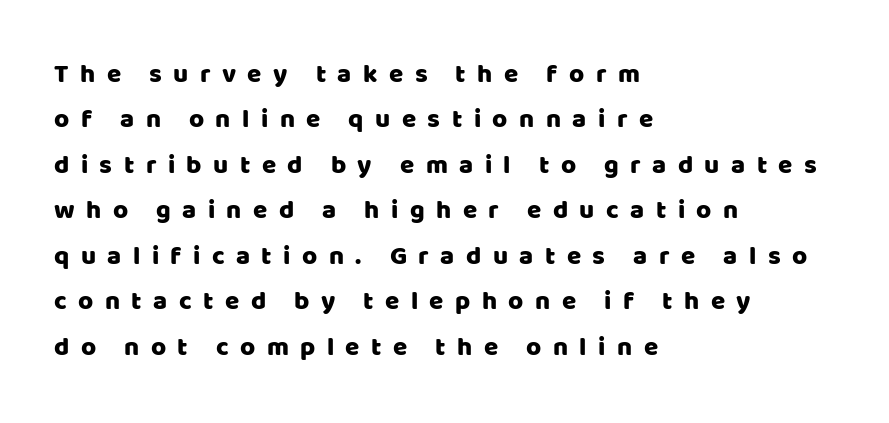
The image shows 26 px text type, upright; set left-aligned, line spacing 1.75x, unusually wide letter spacing (+0.44 em), not underlined.
